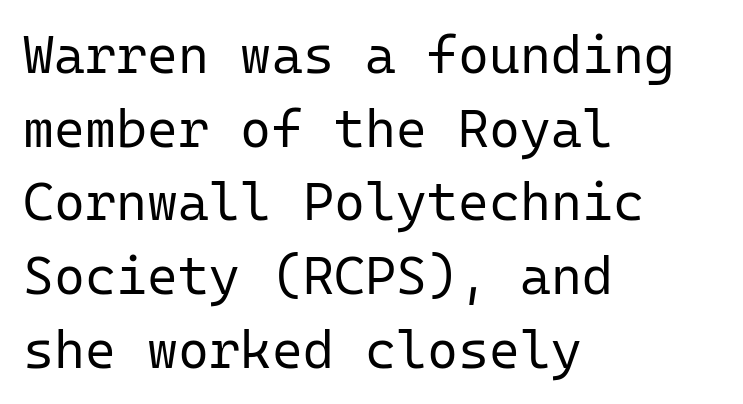
{"serif": "no", "italic": "no", "bold": "no", "weight": "regular", "width": "normal", "stroke_contrast": "low", "x_height": "medium", "monospaced": "yes", "underline": "no", "align": "left", "line_spacing": "normal", "line_spacing_ratio": 1.39, "letter_spacing": "normal", "letter_spacing_em": 0.0, "glyph_px": 53}
